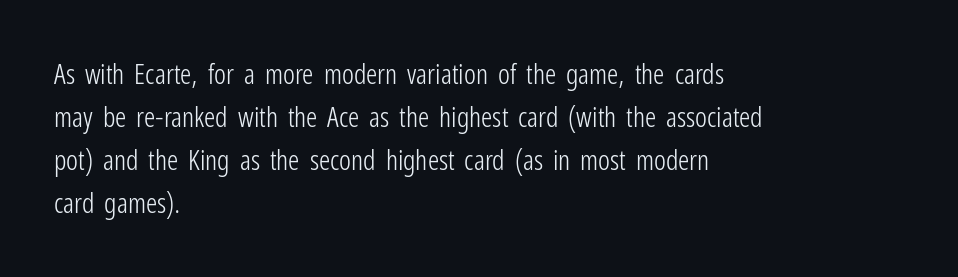
The image shows 28 px light, condensed sans-serif type, upright; set left-aligned, normal line spacing (1.54x), normal letter spacing, not underlined; low stroke contrast and a medium x-height.
